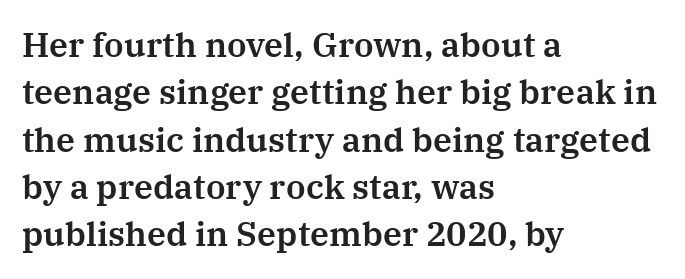
Q: Is the text italic (slanted)? A: No, it is upright.
Q: Is the typeface a serif or a sans-serif typeface? A: Serif.
Q: Is the text underlined? A: No.
Q: How is the paragraph aligned? A: Left-aligned.
Q: Is the spacing between letters normal or unusually wide? A: Normal.
Q: Is the spacing between lines tight, normal or loose? A: Normal.
Q: Width (condensed, normal, or wide)? A: Normal.
Q: Stroke contrast? A: Medium.
Q: x-height? A: Medium.
Q: Monospaced? A: No.
